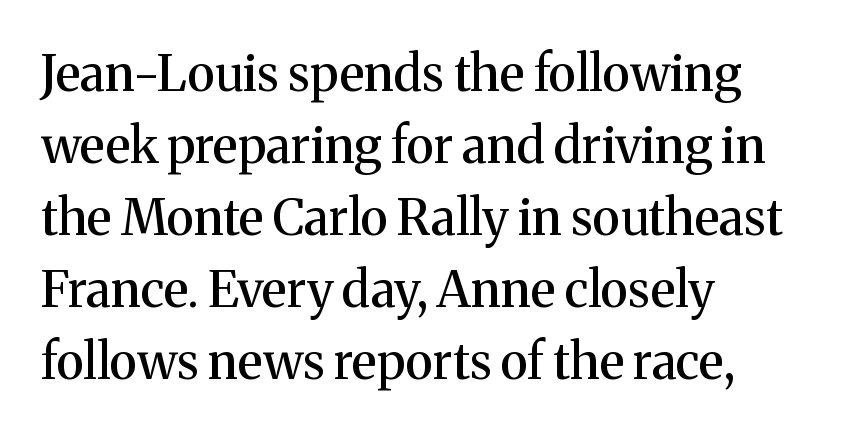
Horizontally, the lines are justified to the leading edge only. The specimen omits any rule beneath the text block's lines. Check where the strokes stop: tiny serifs finish them off. Character widths vary here, with narrow letters taking less room than wide ones. Interline gaps are of average width in this sample.
